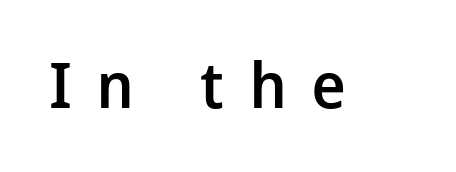
Compared with an ordinary text face, these strokes are moderately heavier — a semibold. The words here are not underlined. A typesetter would call this proportional, since set widths differ per character. Does extra space separate the letters? Yes, quite a lot of it. Letterform terminals end flat and unadorned throughout the passage.
